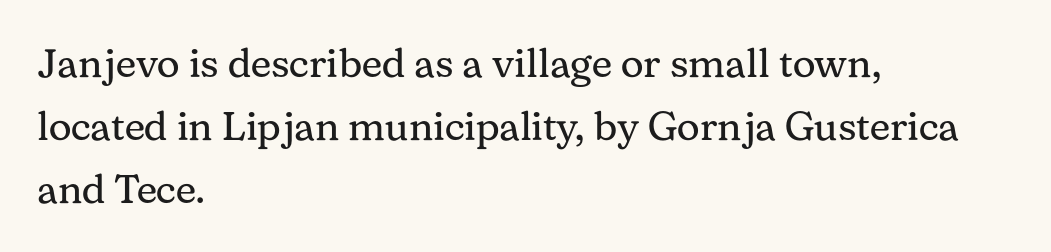
Q: Is the text bold? A: No.
Q: Is the text italic (slanted)? A: No, it is upright.
Q: Is the typeface a serif or a sans-serif typeface? A: Serif.
Q: Is the text underlined? A: No.
Q: How is the paragraph aligned? A: Left-aligned.
Q: Is the spacing between letters normal or unusually wide? A: Normal.
Q: Is the spacing between lines tight, normal or loose? A: Normal.
Q: Width (condensed, normal, or wide)? A: Normal.
Q: Stroke contrast? A: Medium.
Q: x-height? A: Medium.
Q: Monospaced? A: No.
